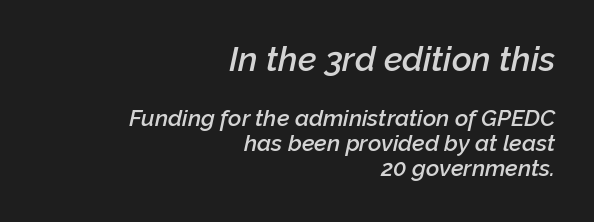
The rendering shrinks the type as you move from the upper chunk to the lower. These lines carry some extra weight — a demibold, not a full bold. Each line ends at the same right margin while the left side varies. The foot of each line stays bare and open. Short note: letters normally spaced.
